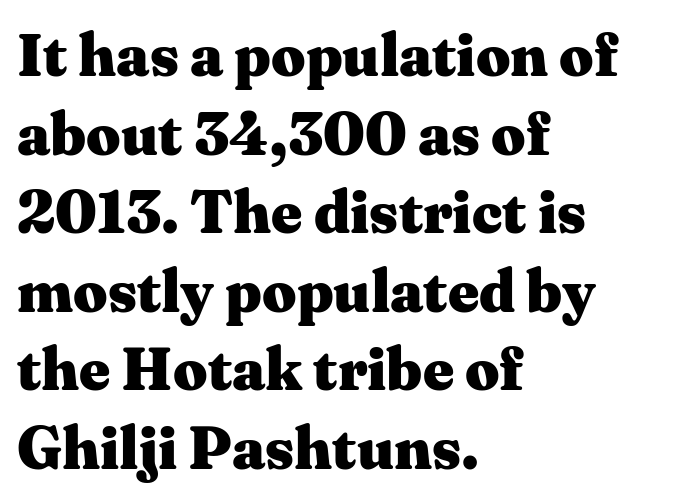
{"serif": "yes", "italic": "no", "bold": "yes", "weight": "heavy", "width": "wide", "stroke_contrast": "medium", "x_height": "medium", "monospaced": "no", "underline": "no", "align": "left", "line_spacing": "normal", "line_spacing_ratio": 1.31, "letter_spacing": "normal", "letter_spacing_em": 0.0, "glyph_px": 60}
